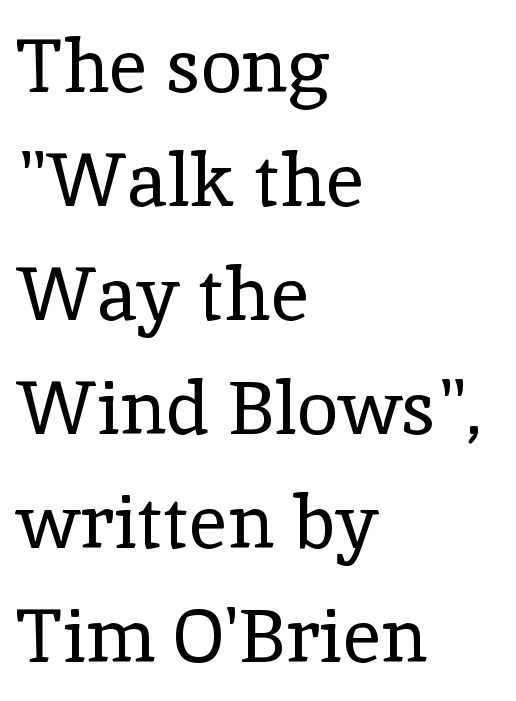
How would I describe the line gaps? Plain and ordinary. Proportional: the letters do not fall into vertical columns. Line beginnings align vertically; line endings do not. Posture: upright roman. Between one letter and the next there's only the usual sliver of space. Regarding serifs, this sample has them.
